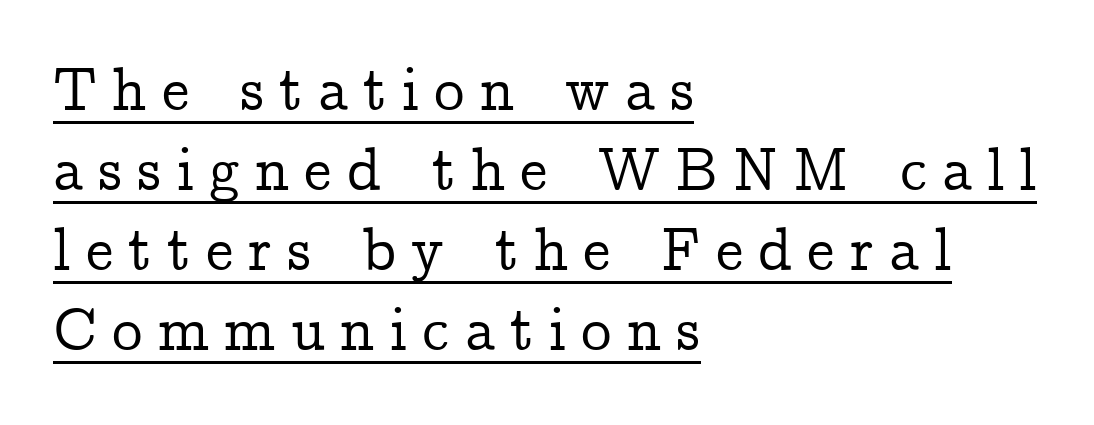
The image shows 61 px serif type, upright; set left-aligned, normal line spacing (1.31x), unusually wide letter spacing (+0.25 em), underlined; low stroke contrast and a medium x-height.
